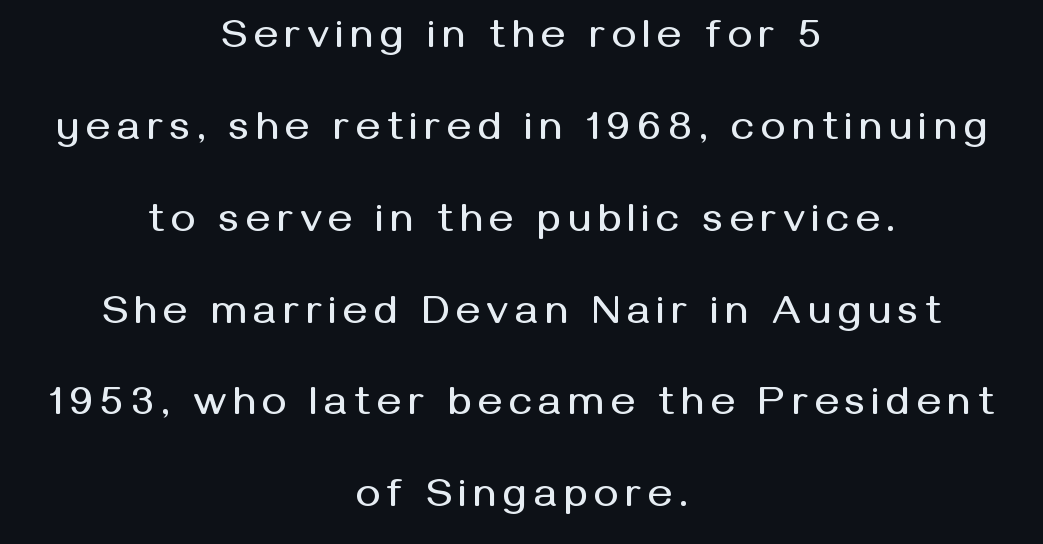
{"serif": "no", "italic": "no", "width": "normal", "stroke_contrast": "medium", "x_height": "medium", "monospaced": "no", "underline": "no", "align": "center", "line_spacing": "loose", "line_spacing_ratio": 2.24, "glyph_px": 41}
